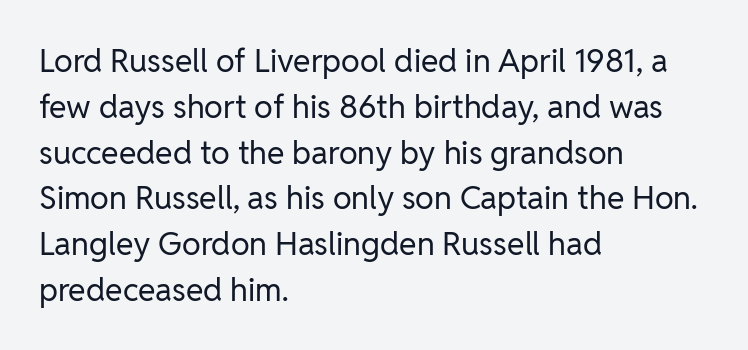
Nothing sits at the stroke ends, so this counts as sans-serif. These lines were composed using upright roman letters. This sample keeps an unexceptional amount of space between lines. The horizontal fit of the characters is conventional and even. Is this a fixed-width face? No — the glyphs have proportional, varying widths.
